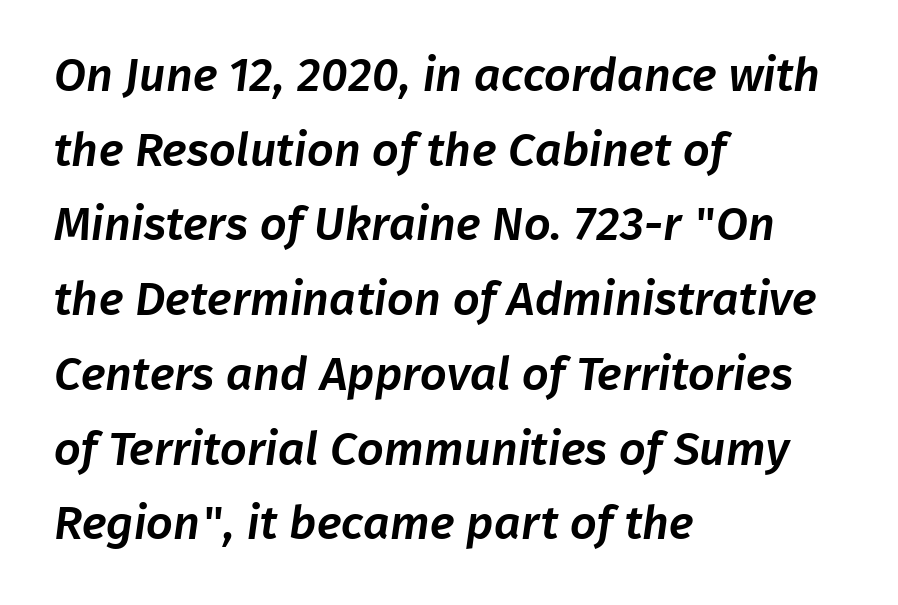
Which margin do the lines hug? The left one — the right edge is uneven. The letters advance in unequal steps, a hallmark of proportional type. Words appear dense and cohesive because spacing is normal. In terms of leading, this rendering sits right in the middle. A typesetter would label this face a sans. Descenders hang freely into open space.
